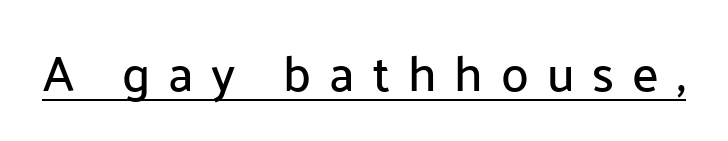
The image shows 50 px sans-serif type, upright; set unusually wide letter spacing (+0.36 em), underlined; low stroke contrast and a medium x-height.
